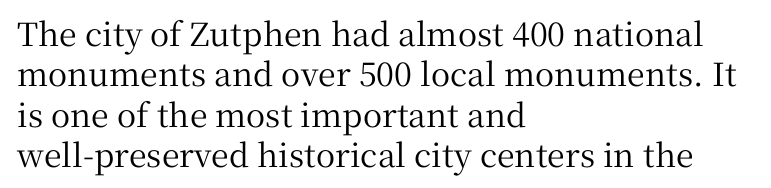
{"serif": "yes", "italic": "no", "width": "normal", "stroke_contrast": "medium", "x_height": "medium", "monospaced": "no", "underline": "no", "align": "left", "line_spacing": "normal", "line_spacing_ratio": 1.26, "letter_spacing": "normal", "letter_spacing_em": 0.0, "glyph_px": 32}
